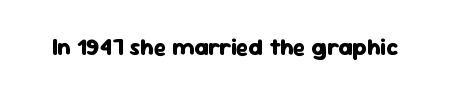
The image shows 23 px bold type, upright; set normal letter spacing, not underlined.
